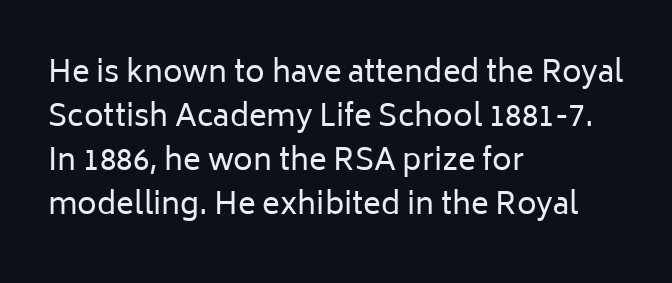
Q: Is the text bold? A: No.
Q: Is the text italic (slanted)? A: No, it is upright.
Q: Is the typeface a serif or a sans-serif typeface? A: Sans-serif.
Q: Is the text underlined? A: No.
Q: How is the paragraph aligned? A: Left-aligned.
Q: Is the spacing between letters normal or unusually wide? A: Normal.
Q: Is the spacing between lines tight, normal or loose? A: Normal.
Q: Width (condensed, normal, or wide)? A: Normal.
Q: Stroke contrast? A: Low.
Q: x-height? A: Medium.
Q: Monospaced? A: No.
